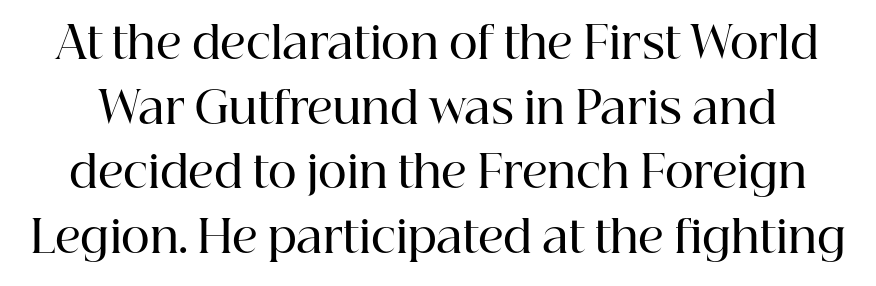
This is serif lettering, the kind often seen in printed books. Proportional: the letters do not fall into vertical columns. Tall strokes in this sample are plumb rather than angled. Students, this is semibold: more ink than regular, less than bold. Here the glyphs are tracked normally, forming tight word shapes. Line spacing here is normal.
